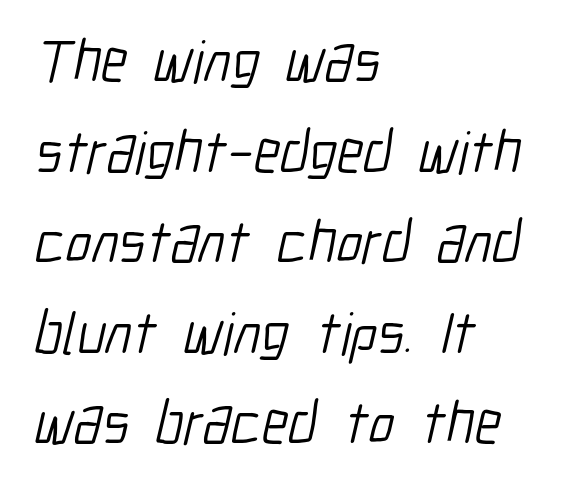
Q: Is the text bold? A: No.
Q: Is the typeface a serif or a sans-serif typeface? A: Sans-serif.
Q: Is the text underlined? A: No.
Q: How is the paragraph aligned? A: Left-aligned.
Q: Is the spacing between letters normal or unusually wide? A: Normal.
Q: Is the spacing between lines tight, normal or loose? A: Normal.
Q: Width (condensed, normal, or wide)? A: Condensed.
Q: Stroke contrast? A: Low.
Q: x-height? A: Medium.
Q: Monospaced? A: No.
